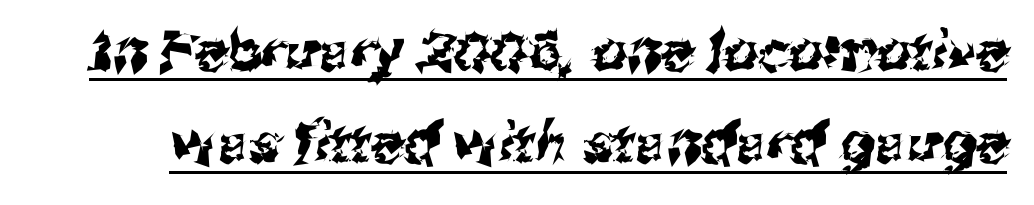
{"serif": "no", "width": "normal", "stroke_contrast": "medium", "x_height": "medium", "monospaced": "no", "underline": "yes", "line_spacing": "normal", "line_spacing_ratio": 1.68, "letter_spacing": "normal", "letter_spacing_em": 0.0, "glyph_px": 55}
